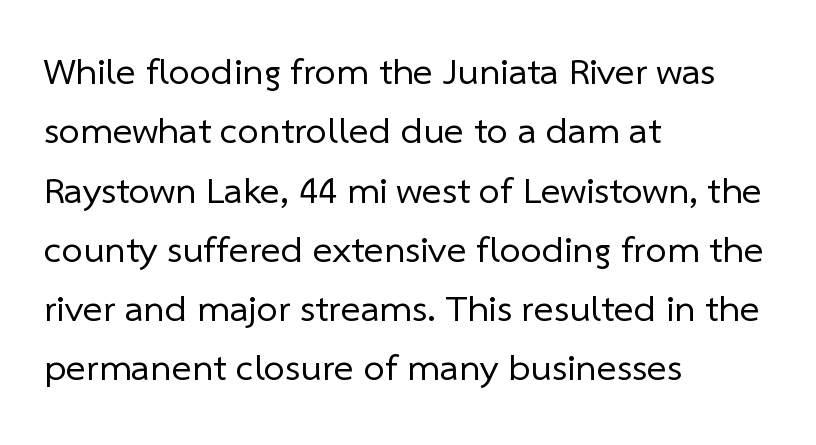
{"serif": "no", "bold": "no", "weight": "regular", "width": "normal", "stroke_contrast": "low", "x_height": "medium", "monospaced": "no", "underline": "no", "align": "left", "line_spacing": "normal", "line_spacing_ratio": 1.56, "letter_spacing": "normal", "letter_spacing_em": 0.0, "glyph_px": 38}
